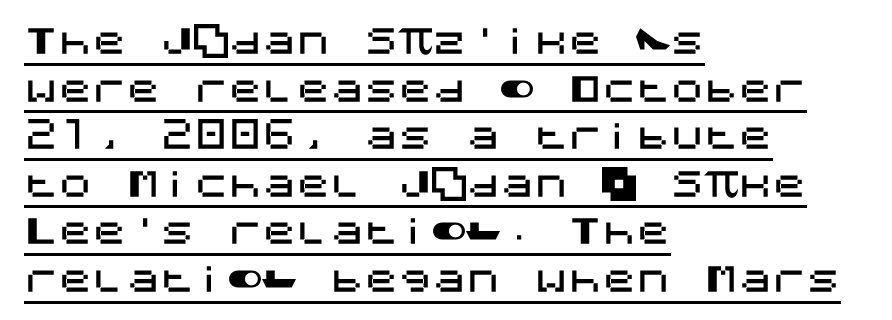
The image shows 34 px sans-serif type, upright; set left-aligned, normal line spacing (1.4x), normal letter spacing, underlined; medium stroke contrast and a large x-height.
